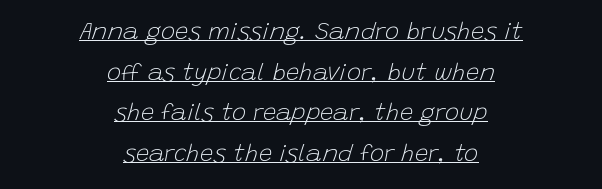
The image shows 24 px text type, italic (leaning right); set centered, normal line spacing (1.69x), normal letter spacing, underlined.
